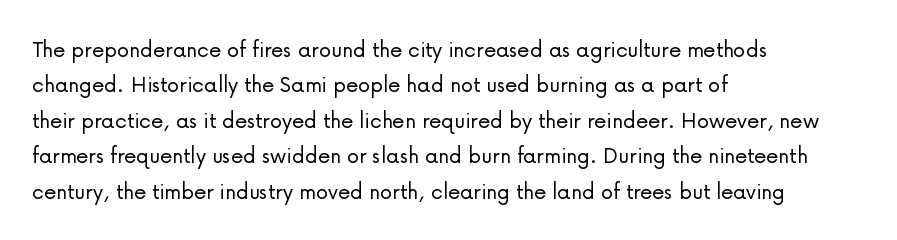
The image shows 25 px text type, upright; set left-aligned, normal line spacing (1.42x), normal letter spacing, not underlined.
